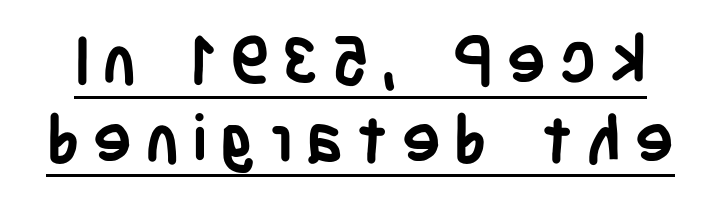
Stroke terminals: plain, sans-serif. Has an underline been added? It has. Each letter keeps its own natural width here, so spacing adapts to shape. This is roman type, the default non-slanted kind. Heavy, bold letterforms.
